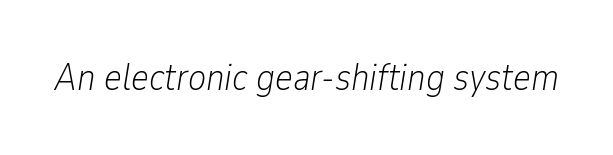
The typeface has the unassuming heft of standard copy or less. Inter-character spacing is left at the font's built-in metrics. Nobody drew a line under any word here. Looks like regular typesetting: each glyph gets only the width it needs.
